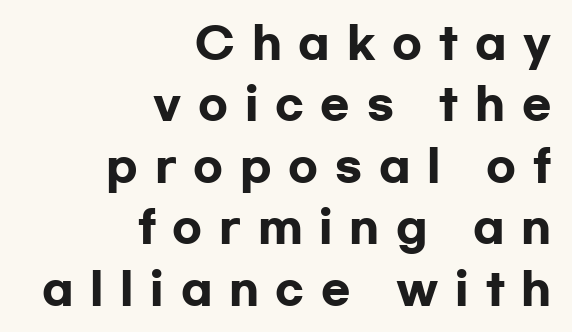
Font category for this specimen: sans-serif. The glyphs have the mass of a bold cut. Each row of text sits above clean, open space. This sample uses an upright cut, with every glyph sitting square on the baseline. The passage shown is typed in a proportional face where columns would drift.
